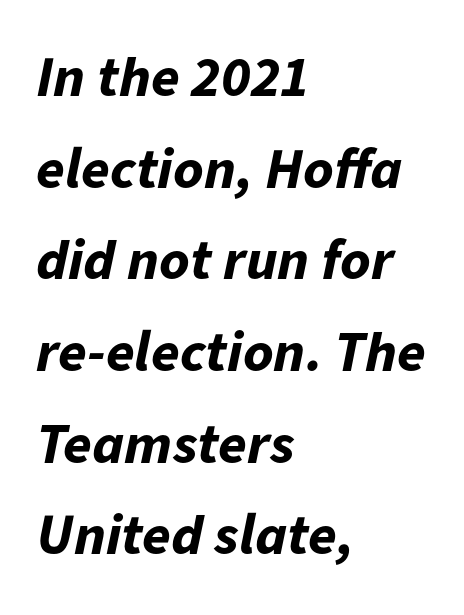
Q: Is the text bold? A: Yes.
Q: Is the text italic (slanted)? A: Yes, it leans right by about 11 degrees.
Q: Is the text underlined? A: No.
Q: How is the paragraph aligned? A: Left-aligned.
Q: Is the spacing between letters normal or unusually wide? A: Normal.
Q: Is the spacing between lines tight, normal or loose? A: Normal.
Q: Width (condensed, normal, or wide)? A: Normal.
Q: Stroke contrast? A: Low.
Q: x-height? A: Medium.
Q: Monospaced? A: No.
